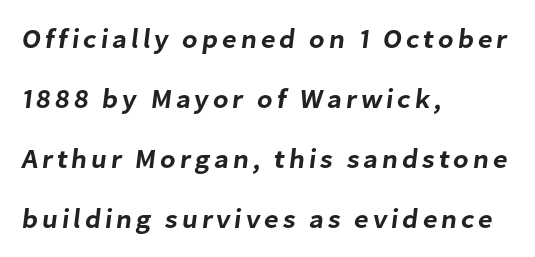
Q: Is the text underlined? A: No.
Q: How is the paragraph aligned? A: Left-aligned.
Q: Is the spacing between lines tight, normal or loose? A: Loose.
